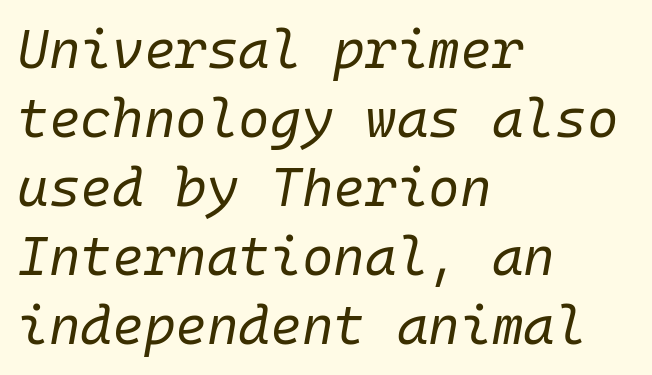
This reads as an unemphasized weight, regular at the heaviest. Horizontally, the lines are justified to the leading edge only. Notice how descenders clear the ascenders below comfortably — that's standard leading. The face used here is monospaced, like something from a code editor. Characters are canted at an angle relative to the baseline's perpendicular. The area under the type is left untouched.
